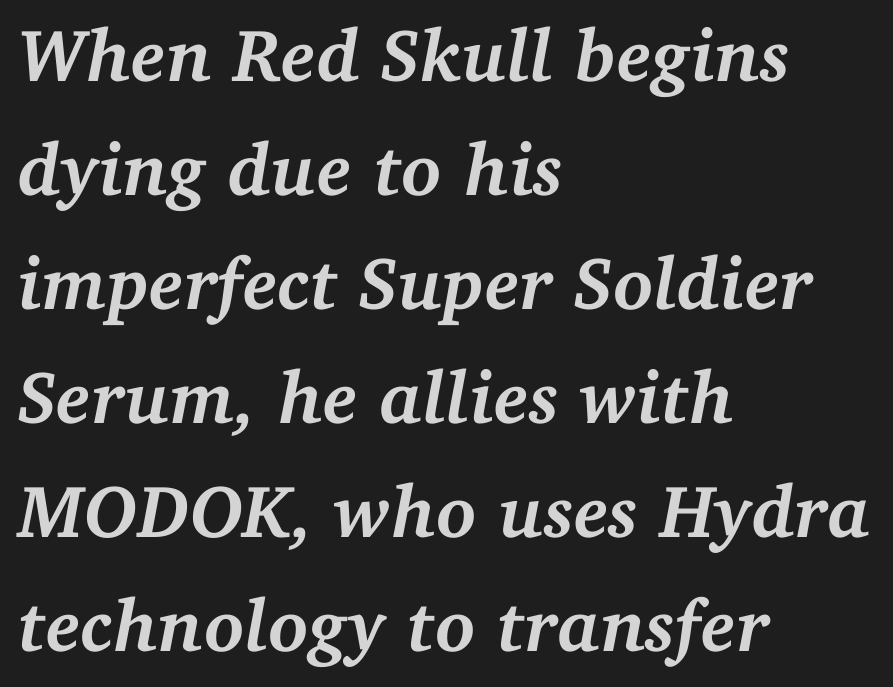
Do the characters align in a grid? No, the font is proportional. How are the letters spaced? Ordinarily, with no added tracking. Teacher's note: observe the even left margin — that is flush-left alignment. Each row of text sits above clean, open space.
